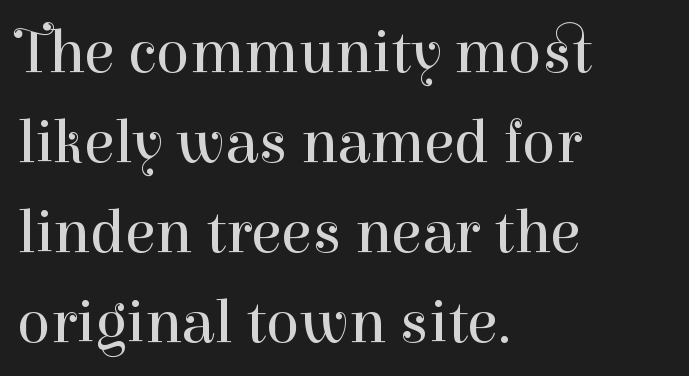
The image shows 62 px regular-weight serif type, upright; set left-aligned, normal line spacing (1.45x), normal letter spacing, not underlined; high stroke contrast and a medium x-height.
